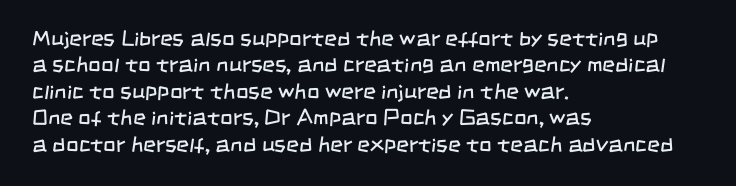
The image shows 22 px text type; set left-aligned, line spacing 1.2x, normal letter spacing, not underlined.
